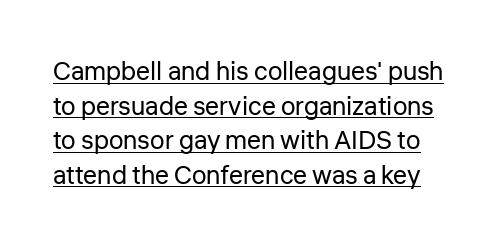
Q: Is the text bold? A: No.
Q: Is the text italic (slanted)? A: No, it is upright.
Q: Is the text underlined? A: Yes.
Q: Is the spacing between letters normal or unusually wide? A: Normal.
Q: Is the spacing between lines tight, normal or loose? A: Normal.
